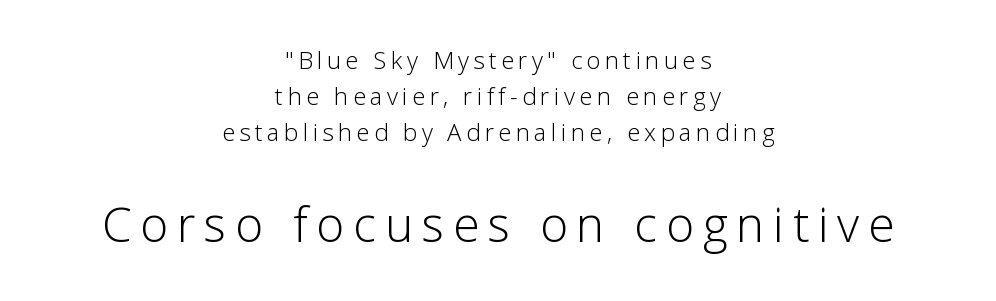
{"serif": "no", "italic": "no", "bold": "no", "weight": "light", "width": "normal", "stroke_contrast": "low", "x_height": "medium", "monospaced": "no", "underline": "no", "align": "center", "line_spacing": "normal", "line_spacing_ratio": 1.51, "larger_block": "second", "size_ratio": 2.0, "glyph_px": 48}
